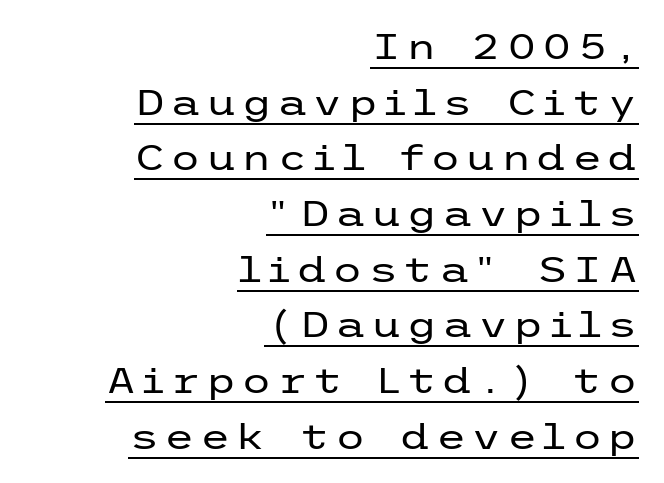
The image shows 35 px regular-weight, wide sans-serif type, upright; set right-aligned, normal line spacing (1.59x), underlined; low stroke contrast and a medium x-height.
